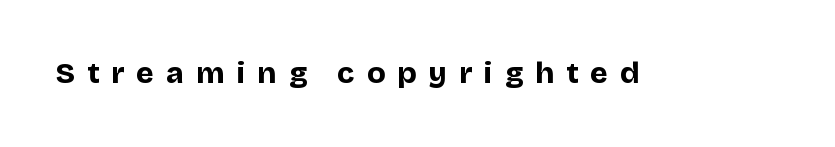
Any mark beneath the type? The region is blank. Posture: straight, roman, zero tilt. Serifs: no, the terminals of the letterforms are clean. Each word looks stretched out because of the extra space between its letters. On the weight axis this lands at bold, roughly 700.
